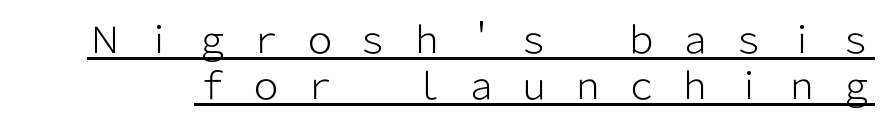
{"serif": "no", "italic": "no", "bold": "no", "weight": "light", "width": "normal", "stroke_contrast": "low", "x_height": "medium", "monospaced": "no", "underline": "yes", "line_spacing": "normal", "line_spacing_ratio": 1.27, "letter_spacing": "wide", "letter_spacing_em": 0.49, "glyph_px": 36}
